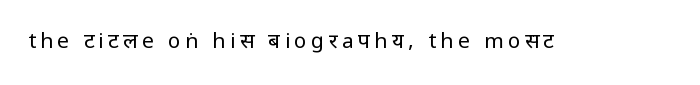
The image shows 21 px text type, upright; set unusually wide letter spacing (+0.21 em), not underlined.
